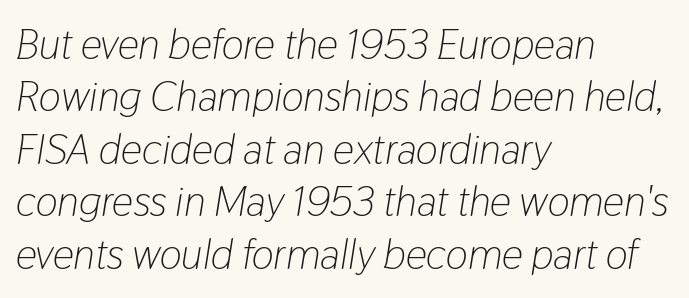
{"italic": "yes", "lean": "right", "slant_degrees": 9, "bold": "no", "weight": "light", "width": "condensed", "stroke_contrast": "low", "x_height": "medium", "monospaced": "no", "underline": "no", "align": "left", "line_spacing": "normal", "line_spacing_ratio": 1.25, "letter_spacing": "normal", "letter_spacing_em": 0.0, "glyph_px": 42}
